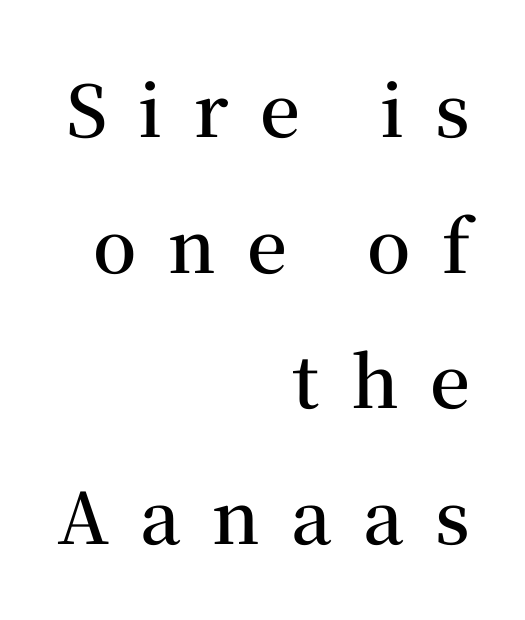
The letters advance in unequal steps, a hallmark of proportional type. Widely set lines give the paragraph a tall, airy silhouette. Is the letter spacing exaggerated? Yes — the characters are pushed far apart. Look at the bottom of the vertical strokes: they flare into serifs here. Only glyphs here, with clear space below each row.
